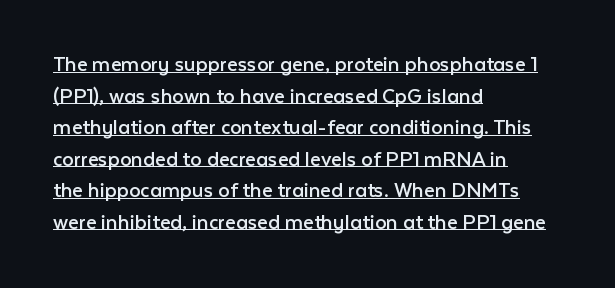
A roman cut, with each character standing at attention. Leading: standard. A continuous stroke trails under the words, as in a hyperlink. Between one letter and the next there's only the usual sliver of space. The characters are drawn with everyday or finer stroke widths. Left-aligned paragraph, ragged on the right.
